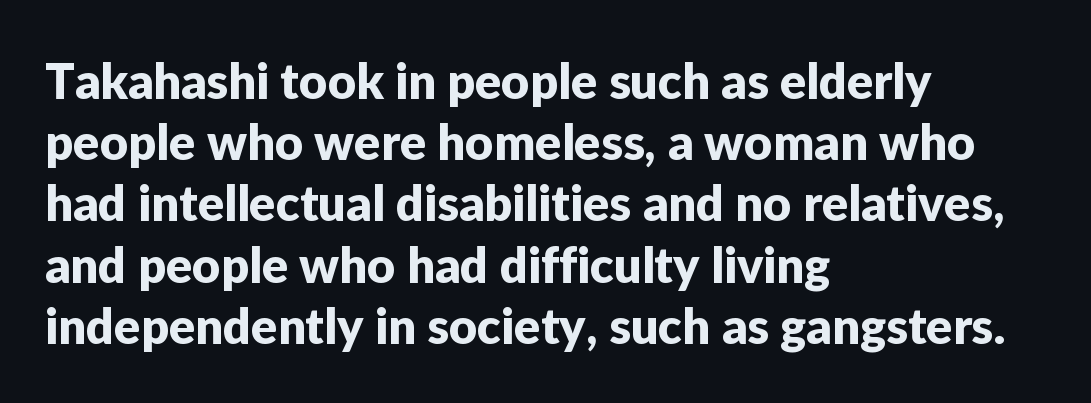
Q: Is the text italic (slanted)? A: No, it is upright.
Q: Is the typeface a serif or a sans-serif typeface? A: Sans-serif.
Q: Is the text underlined? A: No.
Q: How is the paragraph aligned? A: Left-aligned.
Q: Is the spacing between letters normal or unusually wide? A: Normal.
Q: Is the spacing between lines tight, normal or loose? A: Normal.
Q: Width (condensed, normal, or wide)? A: Normal.
Q: Stroke contrast? A: Low.
Q: x-height? A: Medium.
Q: Monospaced? A: No.
